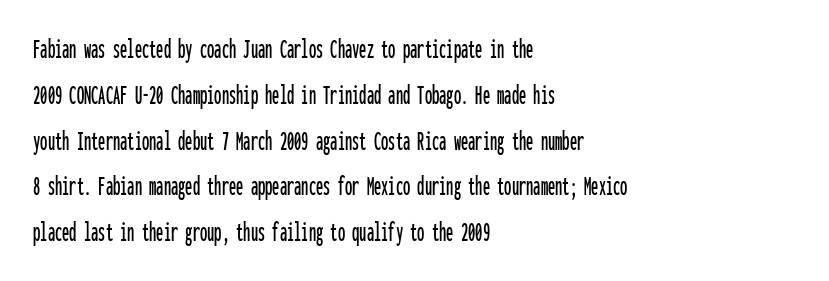
Alignment: flush left. The space beneath each line is pristine and unruled. Reading down the column, the eye jumps a familiar distance to each next line. The letterforms sit shoulder to shoulder at normal distance. Type style note: lacks serifs. Note the uniform advance width — an 'i' takes as much space as an 'm'.
